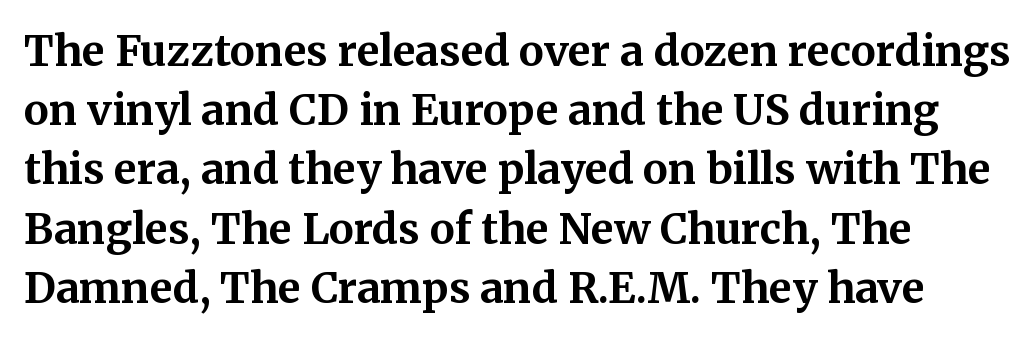
{"serif": "yes", "italic": "no", "bold": "yes", "weight": "bold", "width": "normal", "stroke_contrast": "medium", "x_height": "medium", "monospaced": "no", "underline": "no", "align": "left", "line_spacing": "normal", "line_spacing_ratio": 1.41, "letter_spacing": "normal", "letter_spacing_em": 0.0, "glyph_px": 42}
